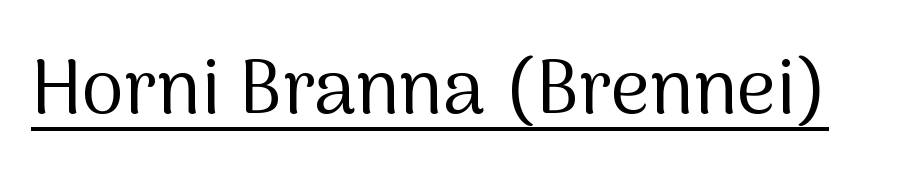
{"serif": "no", "italic": "no", "bold": "no", "weight": "regular", "width": "normal", "stroke_contrast": "medium", "x_height": "medium", "monospaced": "no", "underline": "yes", "letter_spacing": "normal", "letter_spacing_em": 0.0, "glyph_px": 76}
